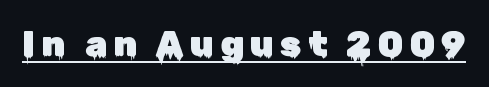
Has an underline been added? It has. Stroke terminals: plain, sans-serif. Is this a fixed-width face? No — the glyphs have proportional, varying widths. Every stem runs plumb, perpendicular to the baseline.
